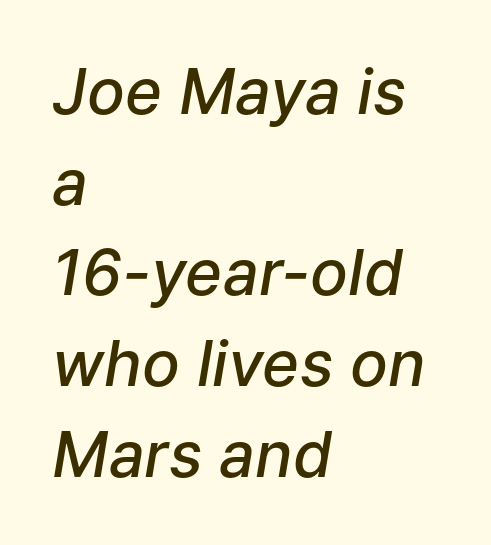
Q: Is the text bold? A: Semi-bold.
Q: Is the text italic (slanted)? A: Yes, it leans right by about 9 degrees.
Q: Is the text underlined? A: No.
Q: How is the paragraph aligned? A: Left-aligned.
Q: Is the spacing between letters normal or unusually wide? A: Normal.
Q: Is the spacing between lines tight, normal or loose? A: Normal.
Q: Width (condensed, normal, or wide)? A: Normal.
Q: Stroke contrast? A: Low.
Q: x-height? A: Medium.
Q: Monospaced? A: No.
